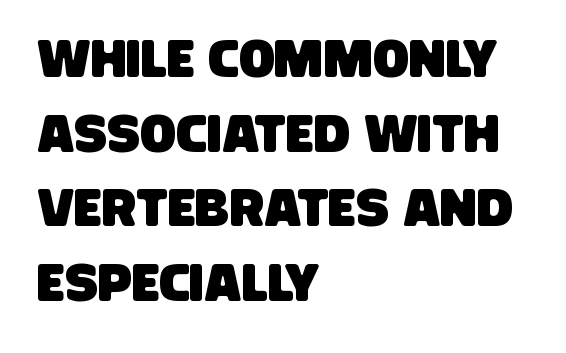
{"serif": "no", "width": "condensed", "stroke_contrast": "low", "x_height": "large", "monospaced": "no", "underline": "no", "align": "left", "line_spacing": "normal", "line_spacing_ratio": 1.41, "letter_spacing": "normal", "letter_spacing_em": 0.0, "glyph_px": 53}
